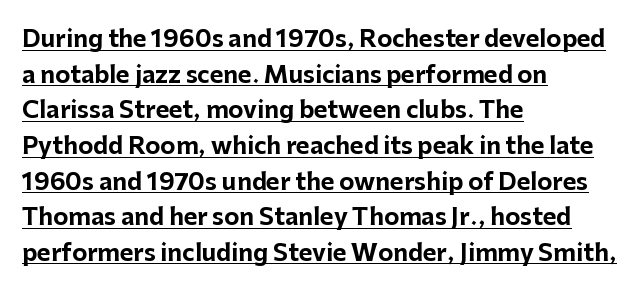
The image shows 23 px bold type, upright; set left-aligned, normal line spacing (1.55x), normal letter spacing, underlined.
